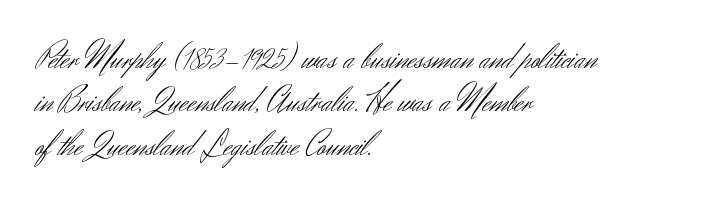
{"serif": "no", "bold": "no", "weight": "light", "width": "normal", "stroke_contrast": "medium", "x_height": "small", "monospaced": "no", "underline": "no", "align": "left", "line_spacing_ratio": 1.24, "letter_spacing": "normal", "letter_spacing_em": 0.0, "glyph_px": 35}
